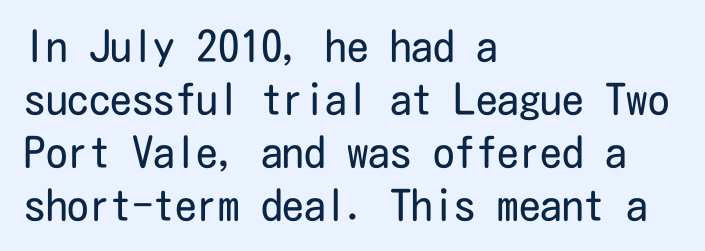
The image shows 43 px regular-weight, condensed sans-serif type, upright; set left-aligned, line spacing 1.23x, normal letter spacing, not underlined; low stroke contrast and a medium x-height.
